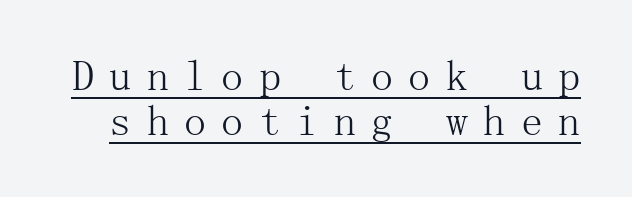
A typesetter would label this face a serif. A typesetter would mark this as roman, not italic. Each new line begins almost immediately beneath the previous one. Stroke thickness stays within the range of a standard reading face or lighter. These characters rest on top of a visible drawn line.
